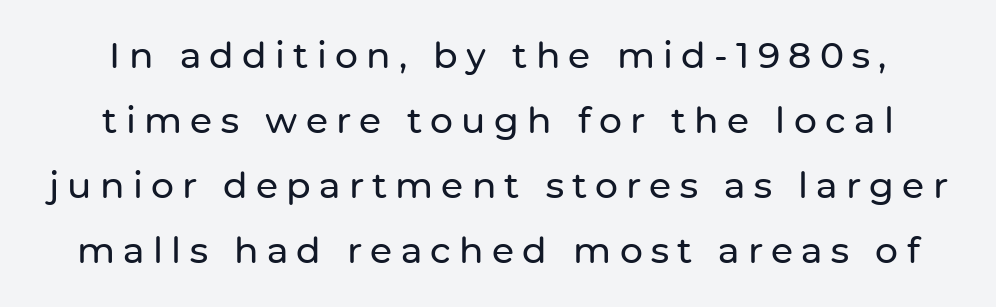
Descenders are the only things crossing below the line. Does the lettering tilt? It doesn't — this is upright. Compared with typical body copy, the letter spacing here is much looser. Is this a fixed-width face? No — the glyphs have proportional, varying widths. Observe the absence of serifs on each vertical stroke in this sample.
